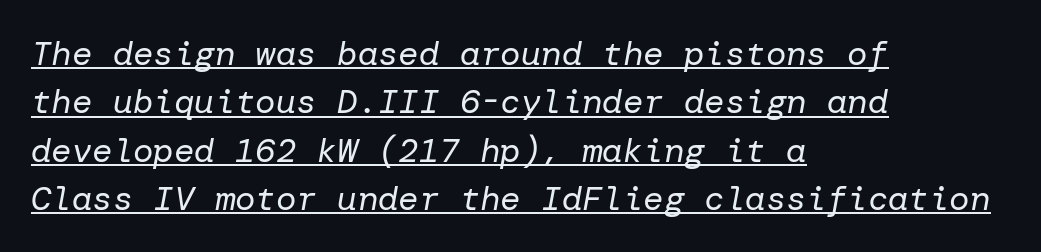
Horizontal bands of white between lines are of average thickness. A baseline rule has been typeset under these characters. Look at the tracking — it's just the regular setting, nothing added. It's the slanting kind of type. Each line starts at the same left margin while the right side varies.
